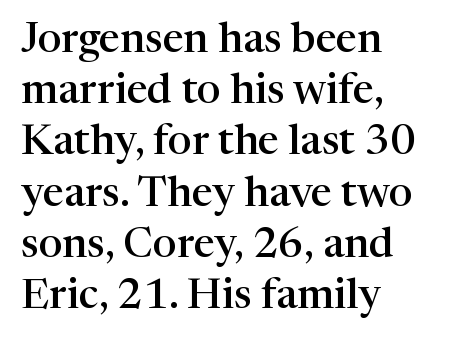
The image shows 42 px semibold serif type, upright; set left-aligned, line spacing 1.22x, normal letter spacing, not underlined; high stroke contrast and a medium x-height.
